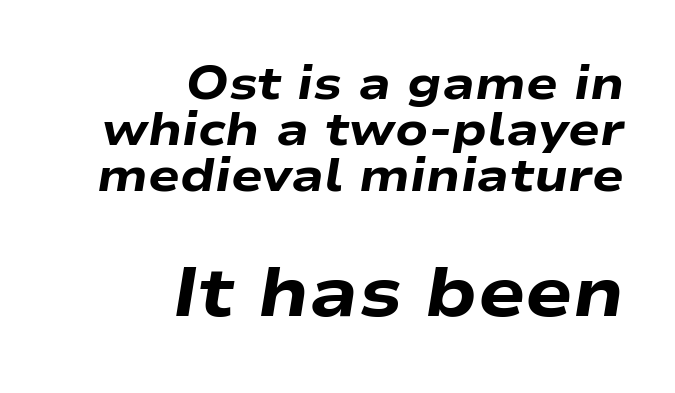
{"italic": "yes", "lean": "right", "slant_degrees": 9, "bold": "yes", "weight": "heavy", "width": "wide", "stroke_contrast": "low", "x_height": "medium", "monospaced": "no", "underline": "no", "align": "right", "line_spacing": "tight", "line_spacing_ratio": 0.98, "letter_spacing": "normal", "letter_spacing_em": 0.0, "larger_block": "second", "size_ratio": 1.49, "glyph_px": 70}
